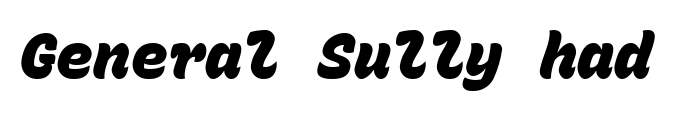
{"serif": "no", "bold": "yes", "weight": "heavy", "width": "normal", "stroke_contrast": "low", "x_height": "large", "monospaced": "yes", "underline": "no", "letter_spacing": "normal", "letter_spacing_em": 0.0, "glyph_px": 62}
